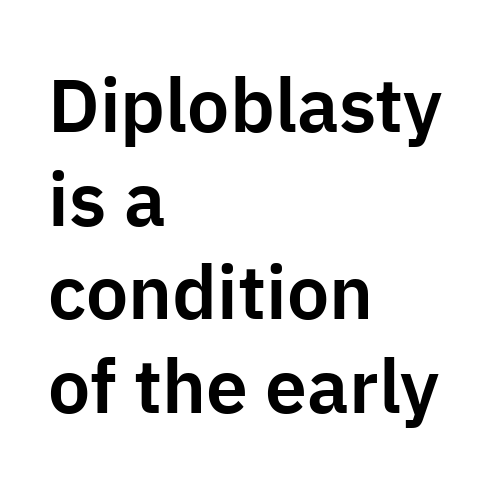
A clean baseline with only descenders dipping below it. No italicization has been applied; the sample stays upright. Is this a fixed-width face? No — the glyphs have proportional, varying widths. Default kerning and tracking; the words read as compact shapes. One-word summary of the alignment: left.
